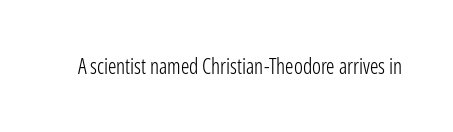
Q: Is the text bold? A: No.
Q: Is the text italic (slanted)? A: No, it is upright.
Q: Is the text underlined? A: No.
Q: Is the spacing between letters normal or unusually wide? A: Normal.
